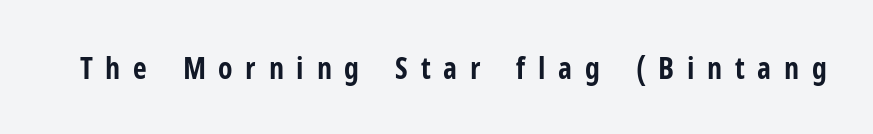
This is heavy type, rendered in bold. You could not count columns in this text — the font is proportionally spaced. Posture: upright roman. Letter spacing: wide.
